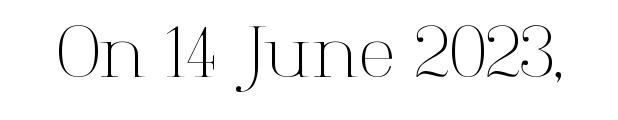
You can tell from the footed stems that serif type was used. The glyphs are unaccompanied by any horizontal stroke below them. Every stem runs plumb, perpendicular to the baseline. Tracking here is standard; glyphs follow each other at the usual distance. This sample has the flowing, uneven cadence of proportional lettering. The letters look calm and open, with moderate or lighter stems.
